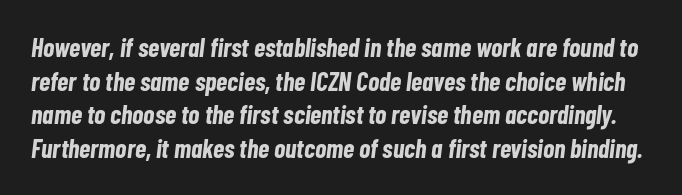
Q: Is the text bold? A: Yes.
Q: Is the text italic (slanted)? A: Yes, it leans right by about 7 degrees.
Q: Is the text underlined? A: No.
Q: Is the spacing between letters normal or unusually wide? A: Normal.
Q: Is the spacing between lines tight, normal or loose? A: Normal.
